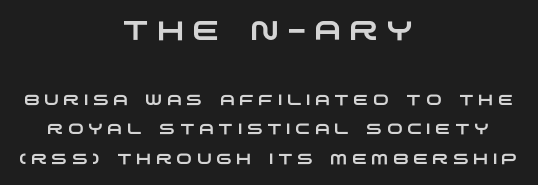
{"underline": "no", "align": "center", "line_spacing": "loose", "line_spacing_ratio": 1.97, "letter_spacing": "wide", "letter_spacing_em": 0.31, "larger_block": "first", "size_ratio": 1.8, "glyph_px": 27}
